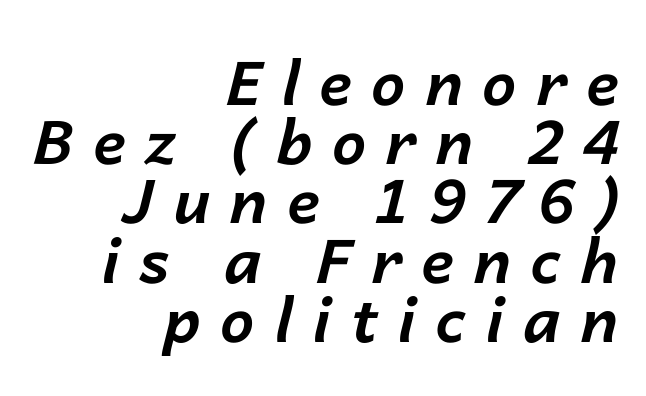
{"italic": "yes", "lean": "right", "slant_degrees": 14, "bold": "yes", "weight": "bold", "width": "normal", "stroke_contrast": "low", "x_height": "medium", "monospaced": "no", "underline": "no", "align": "right", "line_spacing": "tight", "line_spacing_ratio": 0.97, "letter_spacing": "wide", "letter_spacing_em": 0.32, "glyph_px": 61}
